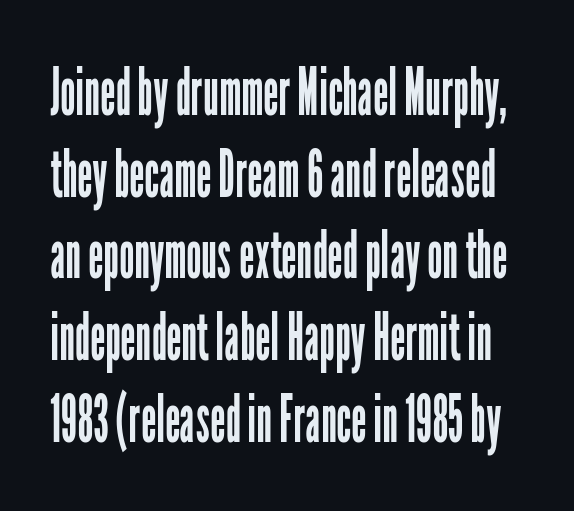
These glyphs show unthickened strokes, regular width or finer. Clear beneath every line of the passage. Is there any slant? The stems are plumb. Short note: letters normally spaced. You could not count columns in this text — the font is proportionally spaced. Classification — sans serif.
